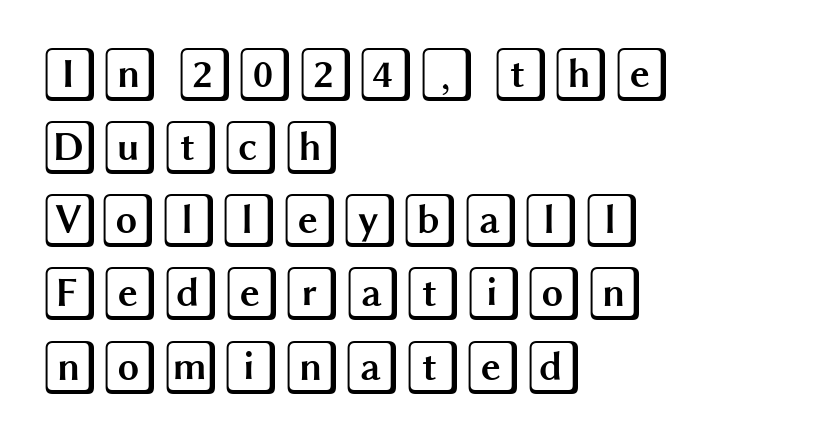
The image shows 55 px wide type, upright; set left-aligned, normal line spacing (1.33x), normal letter spacing, not underlined; a large x-height.
